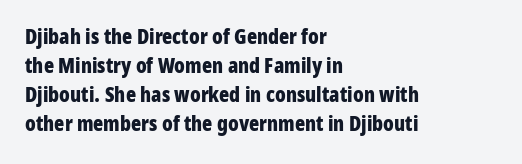
{"italic": "no", "bold": "yes", "underline": "no", "align": "left", "line_spacing": "normal", "line_spacing_ratio": 1.38, "letter_spacing": "normal", "letter_spacing_em": 0.0, "glyph_px": 21}
